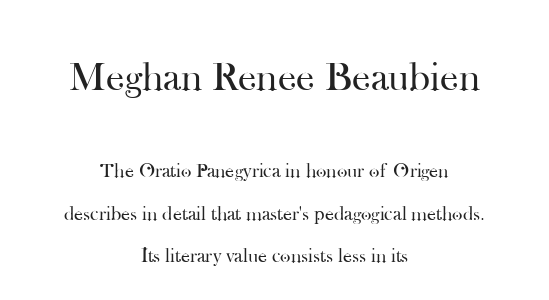
Q: Is the text bold? A: No.
Q: Is the text italic (slanted)? A: No, it is upright.
Q: Is the typeface a serif or a sans-serif typeface? A: Serif.
Q: Is the text underlined? A: No.
Q: How is the paragraph aligned? A: Centered.
Q: Is the spacing between letters normal or unusually wide? A: Normal.
Q: Is the spacing between lines tight, normal or loose? A: Loose.
Q: Which block of text is set in a larger size, the first (top) or the second (bottom)? A: The first (top) one.
Q: Width (condensed, normal, or wide)? A: Normal.
Q: Stroke contrast? A: High.
Q: x-height? A: Small.
Q: Monospaced? A: No.
